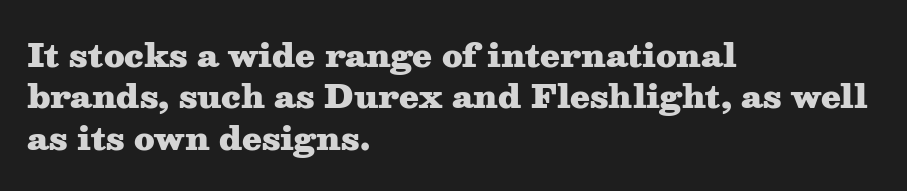
{"serif": "yes", "italic": "no", "bold": "yes", "weight": "heavy", "width": "wide", "stroke_contrast": "medium", "x_height": "medium", "monospaced": "no", "underline": "no", "align": "left", "line_spacing": "normal", "line_spacing_ratio": 1.29, "letter_spacing": "normal", "letter_spacing_em": 0.0, "glyph_px": 32}
